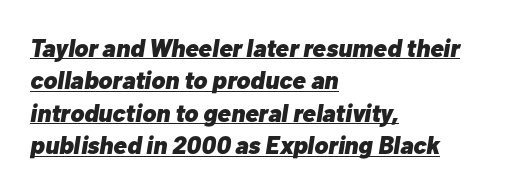
{"italic": "yes", "lean": "right", "slant_degrees": 10, "bold": "yes", "underline": "yes", "align": "left", "line_spacing": "normal", "line_spacing_ratio": 1.3, "letter_spacing": "normal", "letter_spacing_em": 0.0, "glyph_px": 25}
